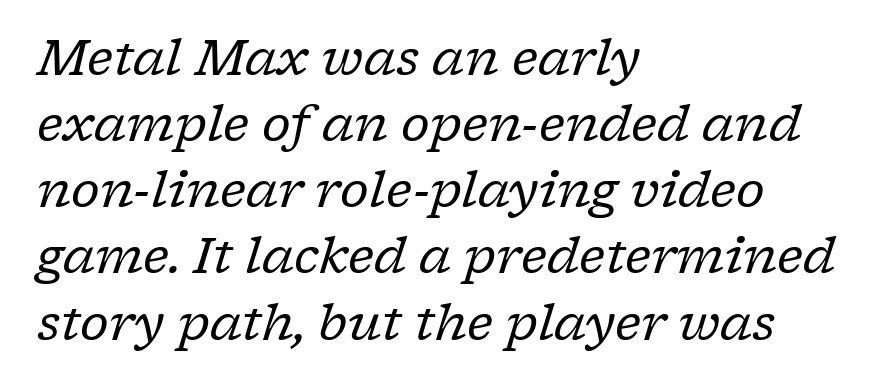
The image shows 49 px regular-weight serif type, italic (leaning right); set left-aligned, normal line spacing (1.35x), normal letter spacing, not underlined; low stroke contrast and a medium x-height.
